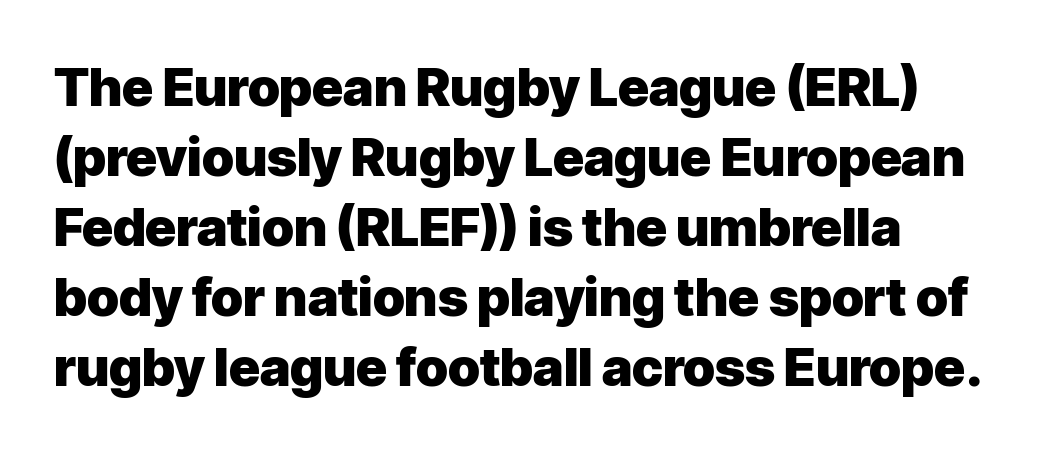
The image shows 53 px heavy sans-serif type, upright; set left-aligned, normal line spacing (1.32x), normal letter spacing, not underlined; low stroke contrast and a medium x-height.
